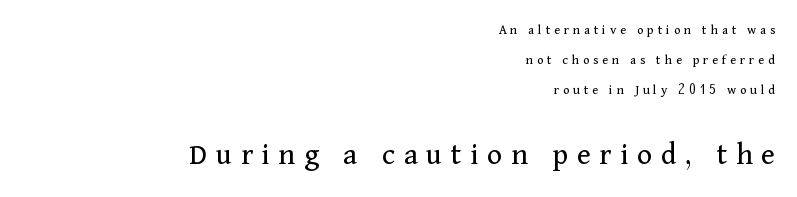
{"serif": "yes", "italic": "no", "bold": "no", "weight": "regular", "width": "normal", "stroke_contrast": "medium", "x_height": "medium", "monospaced": "no", "underline": "no", "align": "right", "line_spacing": "loose", "line_spacing_ratio": 2.14, "letter_spacing": "wide", "letter_spacing_em": 0.27, "larger_block": "second", "size_ratio": 2.29, "glyph_px": 32}
